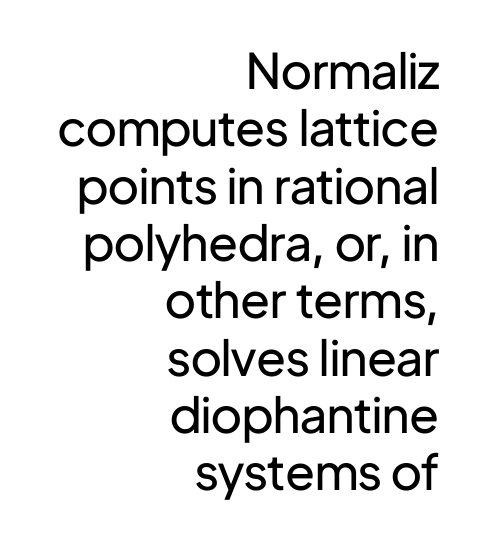
Students, note that the glyphs here touch the page at normal intervals. A typesetter would label this face a sans. Notice how the stems are strictly vertical — no italics here. No extra ink here — the face is not bold. Plain, unruled lines of type. A typesetter would call this proportional, since set widths differ per character.
